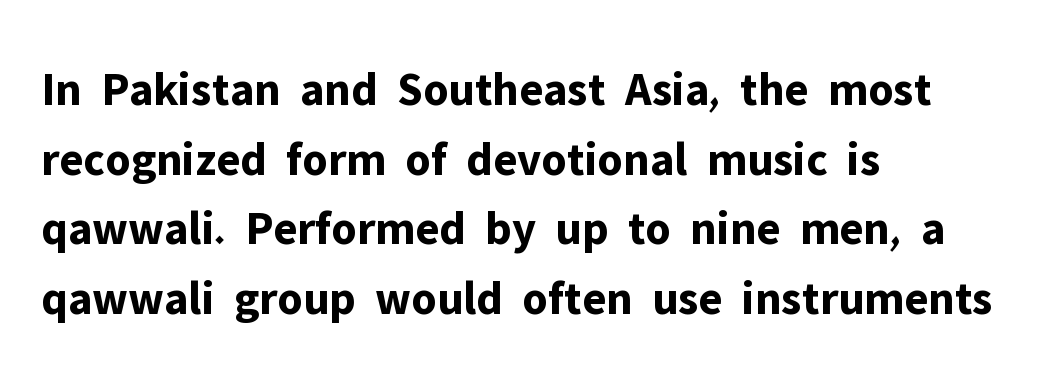
Q: Is the text bold? A: Yes.
Q: Is the text italic (slanted)? A: No, it is upright.
Q: Is the typeface a serif or a sans-serif typeface? A: Sans-serif.
Q: Is the text underlined? A: No.
Q: How is the paragraph aligned? A: Left-aligned.
Q: Is the spacing between letters normal or unusually wide? A: Normal.
Q: Is the spacing between lines tight, normal or loose? A: Normal.
Q: Width (condensed, normal, or wide)? A: Normal.
Q: Stroke contrast? A: Low.
Q: x-height? A: Medium.
Q: Monospaced? A: No.
